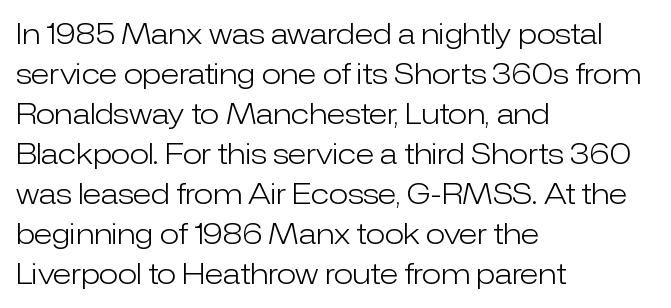
Q: Is the text bold? A: No.
Q: Is the text italic (slanted)? A: No, it is upright.
Q: Is the typeface a serif or a sans-serif typeface? A: Sans-serif.
Q: Is the text underlined? A: No.
Q: How is the paragraph aligned? A: Left-aligned.
Q: Is the spacing between letters normal or unusually wide? A: Normal.
Q: Is the spacing between lines tight, normal or loose? A: Normal.
Q: Width (condensed, normal, or wide)? A: Normal.
Q: Stroke contrast? A: Low.
Q: x-height? A: Medium.
Q: Monospaced? A: No.
